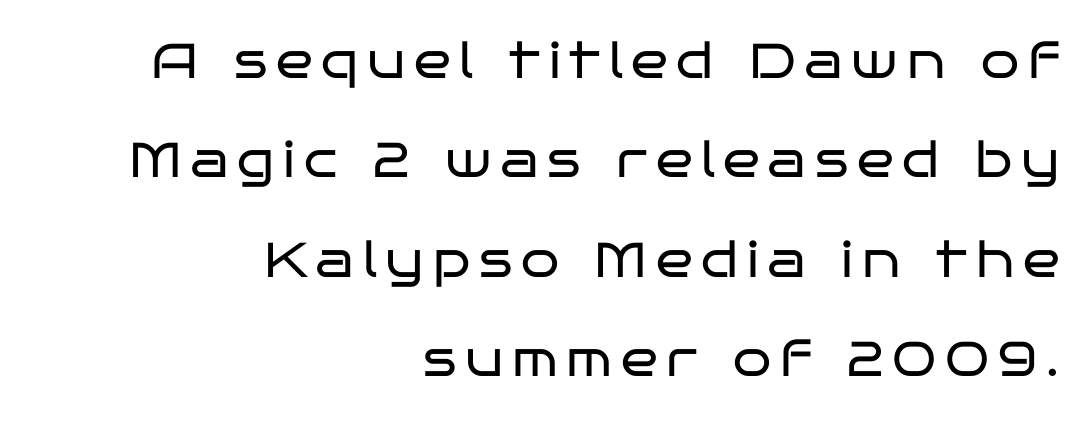
Q: Is the text bold? A: No.
Q: Is the text italic (slanted)? A: No, it is upright.
Q: Is the typeface a serif or a sans-serif typeface? A: Sans-serif.
Q: Is the text underlined? A: No.
Q: How is the paragraph aligned? A: Right-aligned.
Q: Is the spacing between lines tight, normal or loose? A: Loose.
Q: Width (condensed, normal, or wide)? A: Wide.
Q: Stroke contrast? A: Low.
Q: x-height? A: Large.
Q: Monospaced? A: No.
